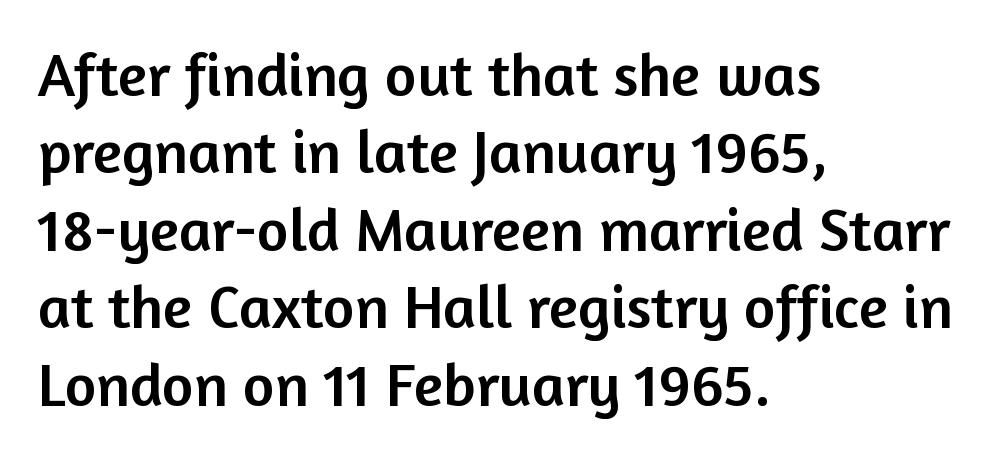
The image shows 61 px sans-serif type, upright; set left-aligned, normal line spacing (1.27x), normal letter spacing, not underlined; low stroke contrast and a medium x-height.
